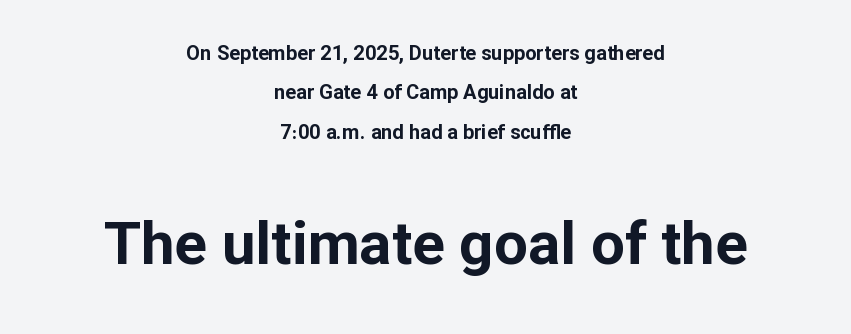
Q: Is the text bold? A: Yes.
Q: Is the text italic (slanted)? A: No, it is upright.
Q: Is the typeface a serif or a sans-serif typeface? A: Sans-serif.
Q: Is the text underlined? A: No.
Q: How is the paragraph aligned? A: Centered.
Q: Is the spacing between letters normal or unusually wide? A: Normal.
Q: Is the spacing between lines tight, normal or loose? A: Loose.
Q: Which block of text is set in a larger size, the first (top) or the second (bottom)? A: The second (bottom) one.
Q: Width (condensed, normal, or wide)? A: Normal.
Q: Stroke contrast? A: Low.
Q: x-height? A: Medium.
Q: Monospaced? A: No.
